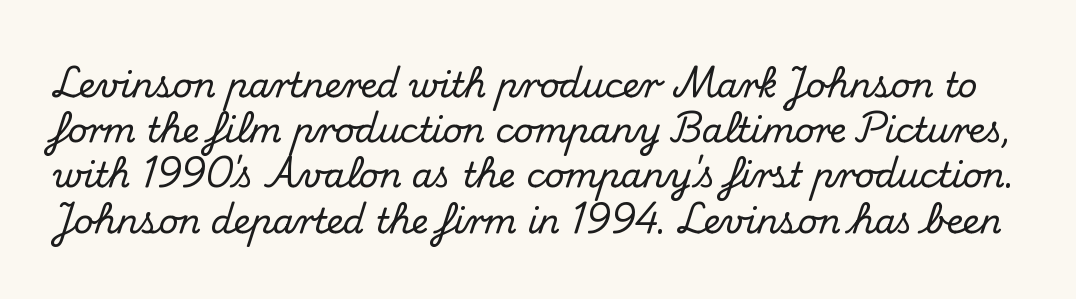
{"serif": "yes", "width": "normal", "stroke_contrast": "medium", "x_height": "small", "monospaced": "no", "underline": "no", "line_spacing": "normal", "line_spacing_ratio": 1.33, "letter_spacing": "normal", "letter_spacing_em": 0.0, "glyph_px": 34}
